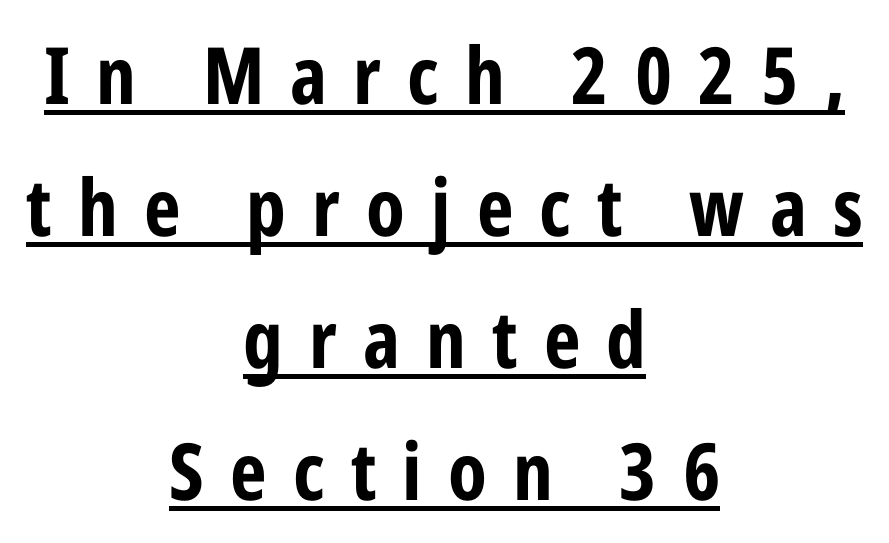
This is heavy type, rendered in bold. The paragraph has two soft edges and a firm central axis. Vertical strokes here are truly vertical. The rendering shows plain stroke endings on the letterforms — a sans-serif design.
